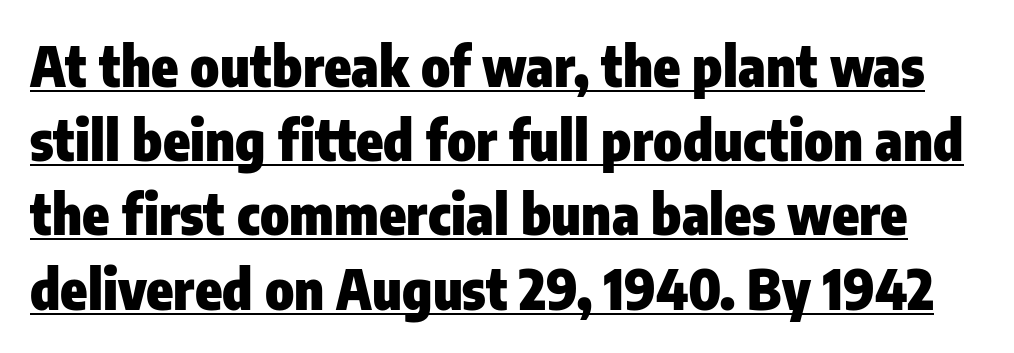
{"serif": "no", "italic": "no", "bold": "yes", "weight": "heavy", "width": "condensed", "stroke_contrast": "low", "x_height": "medium", "monospaced": "no", "underline": "yes", "line_spacing": "normal", "line_spacing_ratio": 1.35, "letter_spacing": "normal", "letter_spacing_em": 0.0, "glyph_px": 55}
